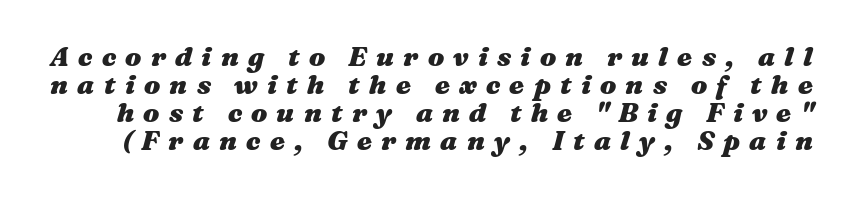
{"italic": "yes", "lean": "right", "slant_degrees": 16, "bold": "yes", "underline": "no", "line_spacing": "tight", "line_spacing_ratio": 1.04, "letter_spacing": "wide", "letter_spacing_em": 0.34, "glyph_px": 27}
